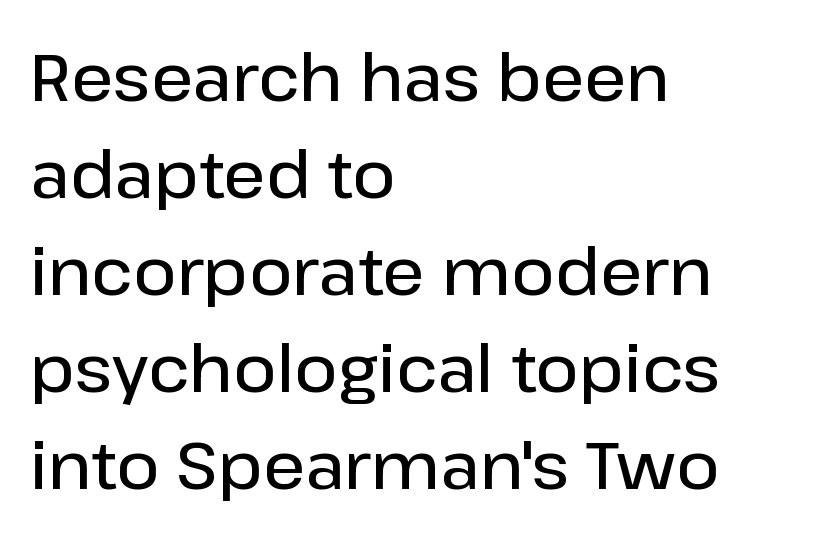
{"serif": "no", "italic": "no", "bold": "semi", "weight": "semibold", "width": "normal", "stroke_contrast": "low", "x_height": "medium", "monospaced": "no", "underline": "no", "align": "left", "line_spacing": "normal", "line_spacing_ratio": 1.47, "letter_spacing": "normal", "letter_spacing_em": 0.0, "glyph_px": 66}
